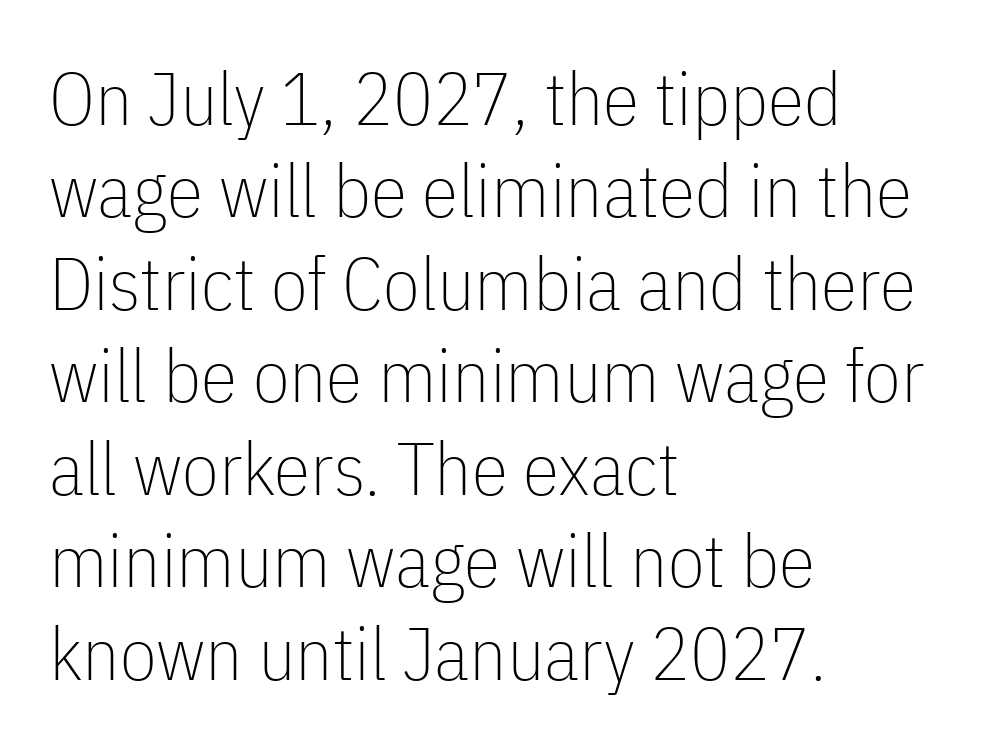
Q: Is the text bold? A: No.
Q: Is the text italic (slanted)? A: No, it is upright.
Q: Is the typeface a serif or a sans-serif typeface? A: Sans-serif.
Q: Is the text underlined? A: No.
Q: How is the paragraph aligned? A: Left-aligned.
Q: Is the spacing between letters normal or unusually wide? A: Normal.
Q: Is the spacing between lines tight, normal or loose? A: Normal.
Q: Width (condensed, normal, or wide)? A: Condensed.
Q: Stroke contrast? A: Low.
Q: x-height? A: Medium.
Q: Monospaced? A: No.
